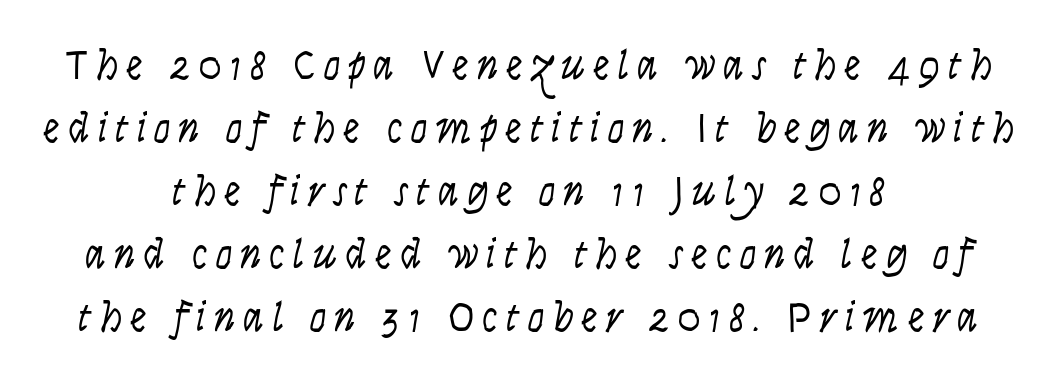
Q: Is the text bold? A: No.
Q: Is the text italic (slanted)? A: Yes.
Q: Is the typeface a serif or a sans-serif typeface? A: Sans-serif.
Q: Is the text underlined? A: No.
Q: How is the paragraph aligned? A: Centered.
Q: Is the spacing between lines tight, normal or loose? A: Normal.
Q: Width (condensed, normal, or wide)? A: Condensed.
Q: Stroke contrast? A: Low.
Q: x-height? A: Large.
Q: Monospaced? A: No.
